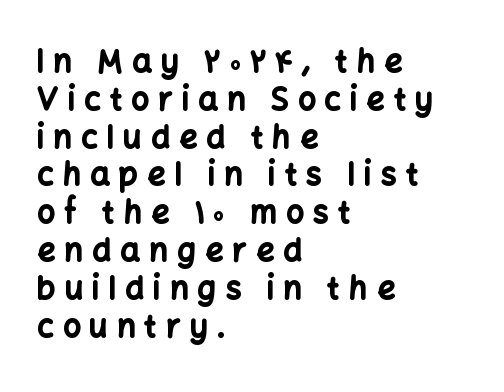
The image shows 31 px bold sans-serif type, upright; set left-aligned, line spacing 1.22x, unusually wide letter spacing (+0.3 em), not underlined; low stroke contrast and a medium x-height.
